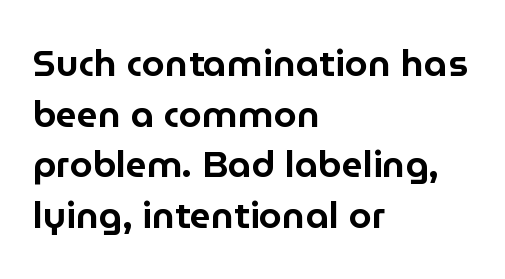
{"serif": "no", "italic": "no", "width": "normal", "stroke_contrast": "low", "x_height": "medium", "monospaced": "no", "underline": "no", "align": "left", "line_spacing": "normal", "line_spacing_ratio": 1.37, "letter_spacing": "normal", "letter_spacing_em": 0.0, "glyph_px": 37}
